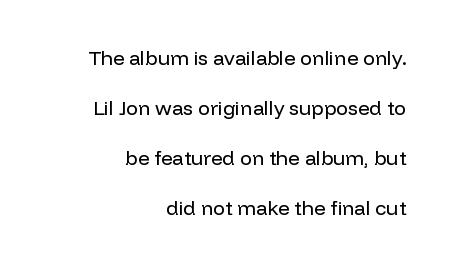
The image shows 20 px text type, upright; set right-aligned, loose line spacing (2.5x), normal letter spacing, not underlined.
